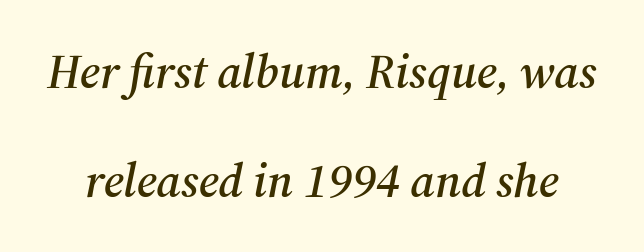
{"serif": "yes", "italic": "yes", "lean": "right", "slant_degrees": 12, "width": "normal", "stroke_contrast": "medium", "x_height": "medium", "monospaced": "no", "underline": "no", "line_spacing": "loose", "line_spacing_ratio": 2.27, "letter_spacing": "normal", "letter_spacing_em": 0.0, "glyph_px": 48}
